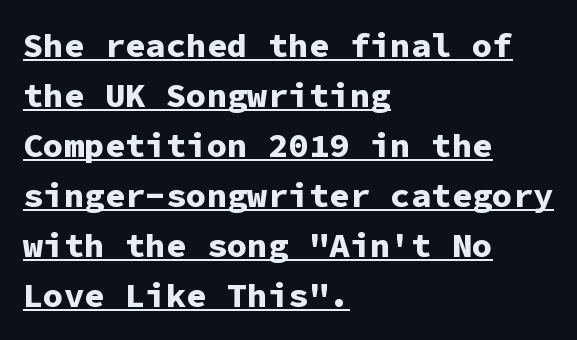
{"serif": "no", "italic": "no", "bold": "yes", "weight": "bold", "width": "normal", "stroke_contrast": "low", "x_height": "medium", "monospaced": "yes", "underline": "yes", "align": "left", "line_spacing": "normal", "line_spacing_ratio": 1.47, "letter_spacing": "normal", "letter_spacing_em": 0.0, "glyph_px": 34}
